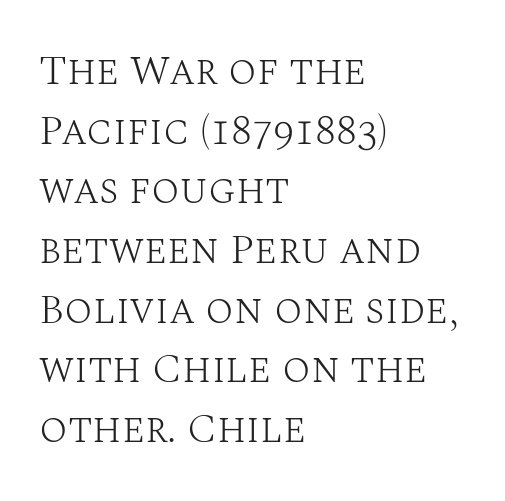
These lines sit exactly where default settings would place them. Varying glyph widths throughout — classic text-font behaviour. This rendering leaves character spacing at its baseline value. A roman cut, with each character standing at attention. Is this a heavy cut? Hardly; it is regular or lighter.
